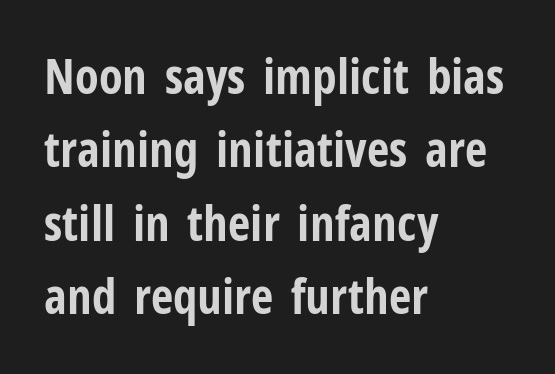
The rendering uses a bold face; every stroke is thick and dark. Does the leading feel generous? No, just average. A typesetter would call this zero additional tracking. The letters stand straight up with perfectly vertical stems. In terms of letterform style, serifs are entirely absent.
